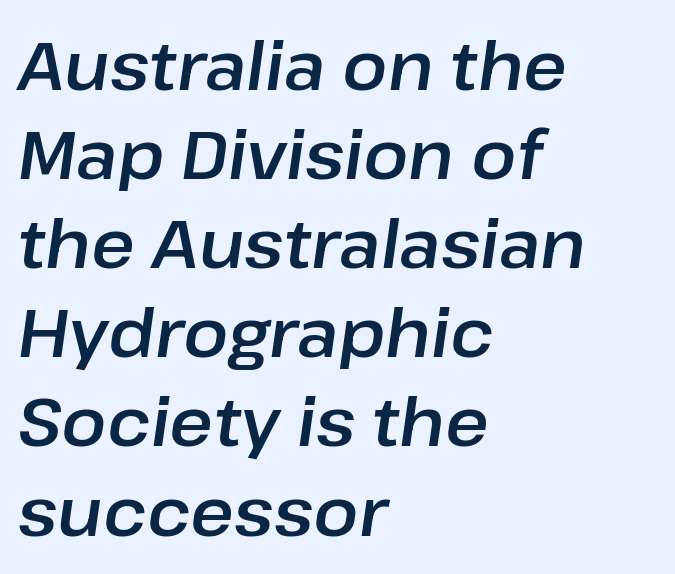
The passage is arranged the way most books set body copy — flush left. Each letter keeps its own natural width here, so spacing adapts to shape. Does the lettering tilt? It does — this is italic. Underline: absent.
